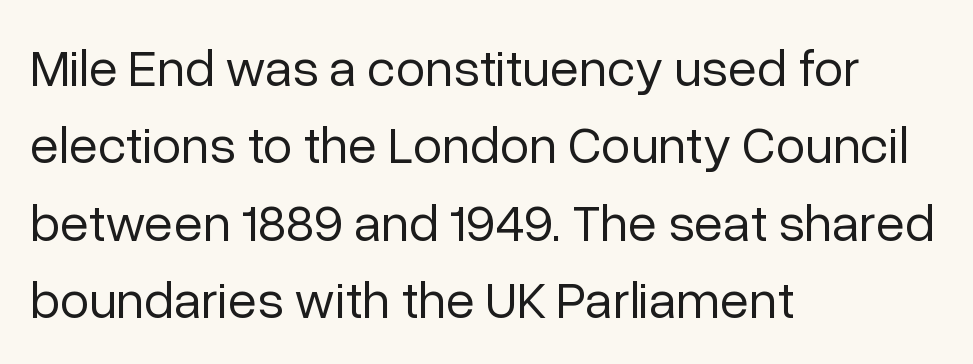
Q: Is the text bold? A: No.
Q: Is the text italic (slanted)? A: No, it is upright.
Q: Is the typeface a serif or a sans-serif typeface? A: Sans-serif.
Q: Is the text underlined? A: No.
Q: How is the paragraph aligned? A: Left-aligned.
Q: Is the spacing between letters normal or unusually wide? A: Normal.
Q: Is the spacing between lines tight, normal or loose? A: Normal.
Q: Width (condensed, normal, or wide)? A: Normal.
Q: Stroke contrast? A: Low.
Q: x-height? A: Medium.
Q: Monospaced? A: No.
